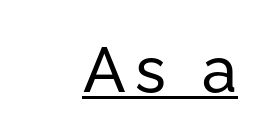
The image shows 63 px sans-serif type, upright; set underlined; low stroke contrast and a medium x-height.
